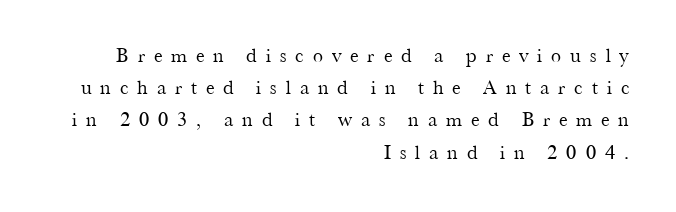
The image shows 20 px text type, upright; set right-aligned, normal line spacing (1.61x), unusually wide letter spacing (+0.45 em), not underlined.
